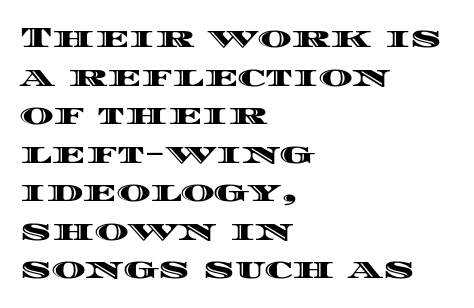
The image shows 29 px wide type, upright; set left-aligned, normal line spacing (1.33x), normal letter spacing, not underlined; a large x-height.
